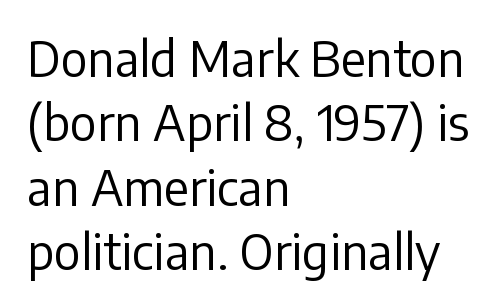
{"serif": "no", "italic": "no", "bold": "no", "weight": "regular", "width": "normal", "stroke_contrast": "low", "x_height": "medium", "monospaced": "no", "underline": "no", "align": "left", "line_spacing": "normal", "line_spacing_ratio": 1.34, "letter_spacing": "normal", "letter_spacing_em": 0.0, "glyph_px": 48}
